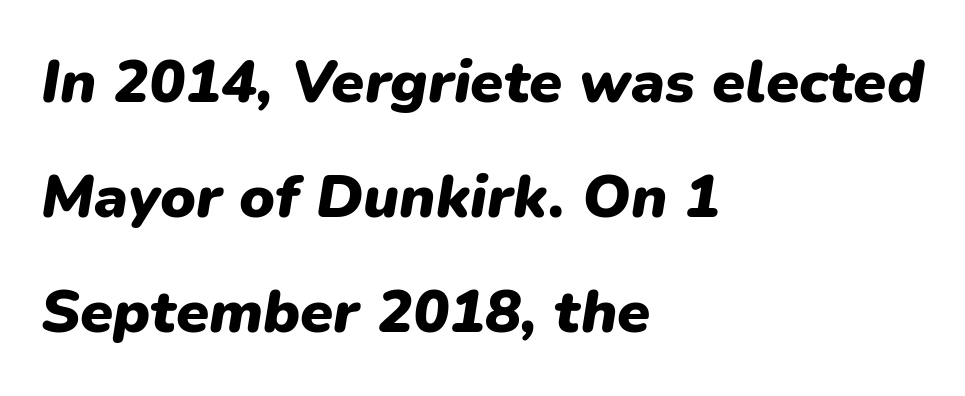
The image shows 60 px heavy type, italic (leaning right); set left-aligned, loose line spacing (1.92x), normal letter spacing, not underlined; low stroke contrast and a medium x-height.
